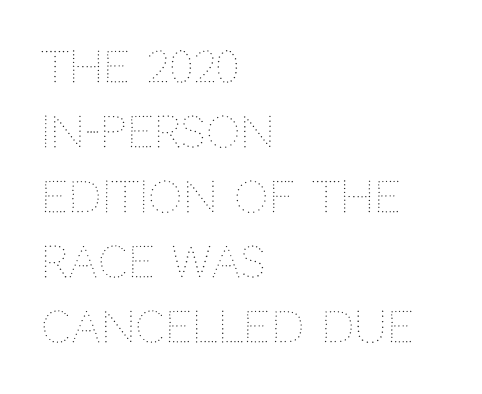
Q: Is the text bold? A: No.
Q: Is the text italic (slanted)? A: No, it is upright.
Q: Is the text underlined? A: No.
Q: How is the paragraph aligned? A: Left-aligned.
Q: Is the spacing between letters normal or unusually wide? A: Normal.
Q: Is the spacing between lines tight, normal or loose? A: Normal.
Q: Width (condensed, normal, or wide)? A: Normal.
Q: Stroke contrast? A: Medium.
Q: x-height? A: Large.
Q: Monospaced? A: No.
